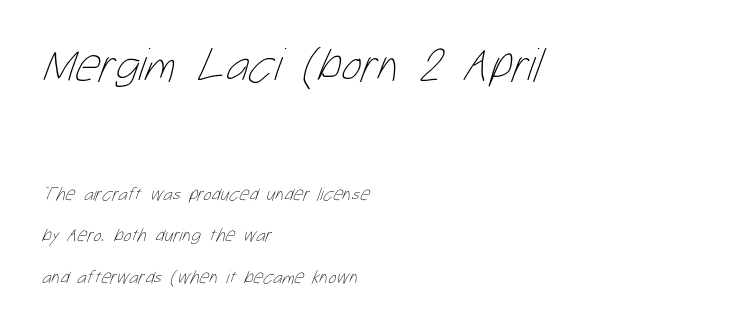
In terms of letterspacing, this is plain default setting. Character widths vary here, with narrow letters taking less room than wide ones. The face looks like a standard text weight, possibly lighter. Baseline-to-baseline distance is far greater than the letter height. Alignment: flush left.
